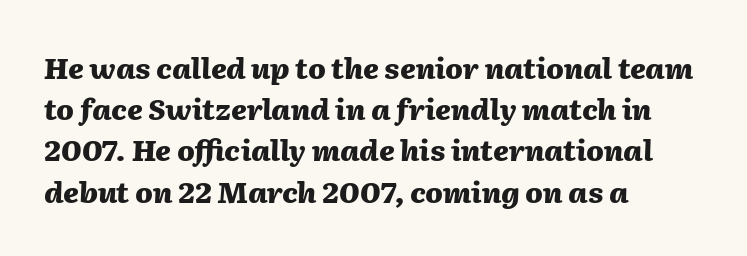
The image shows 29 px heavy type, italic (leaning right); set left-aligned, normal line spacing (1.42x), normal letter spacing, not underlined; medium stroke contrast and a medium x-height.
